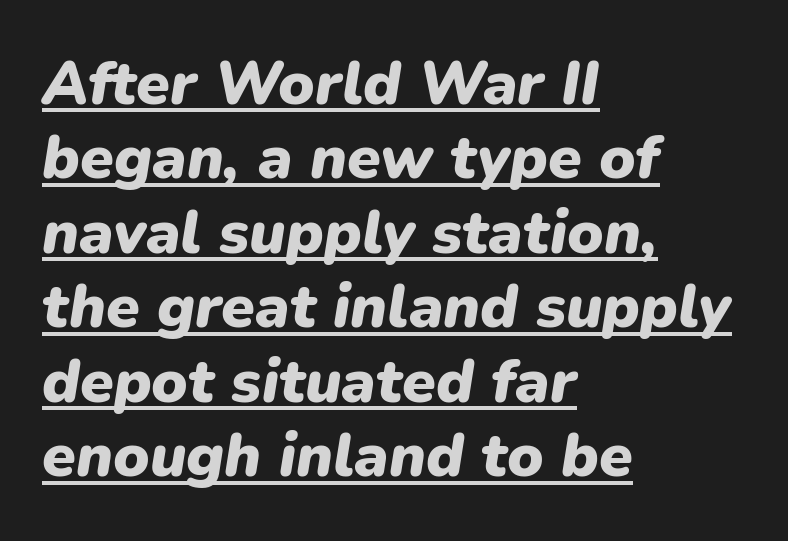
{"italic": "yes", "lean": "right", "slant_degrees": 9, "bold": "yes", "weight": "heavy", "width": "normal", "stroke_contrast": "low", "x_height": "medium", "monospaced": "no", "underline": "yes", "align": "left", "line_spacing_ratio": 1.22, "letter_spacing": "normal", "letter_spacing_em": 0.0, "glyph_px": 61}
